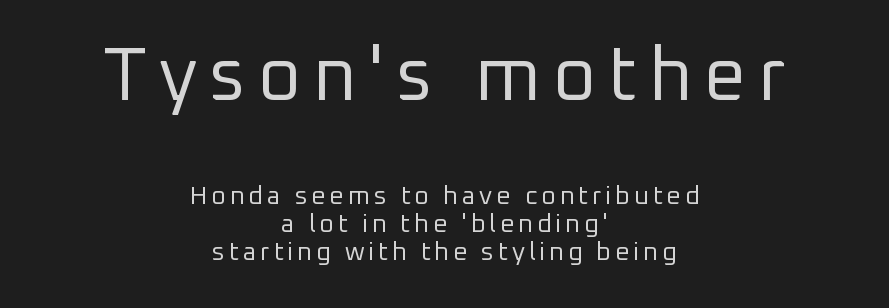
{"serif": "no", "italic": "no", "bold": "no", "weight": "regular", "width": "normal", "stroke_contrast": "low", "x_height": "medium", "monospaced": "no", "underline": "no", "align": "center", "line_spacing": "tight", "line_spacing_ratio": 1.13, "larger_block": "first", "size_ratio": 2.96, "glyph_px": 74}
